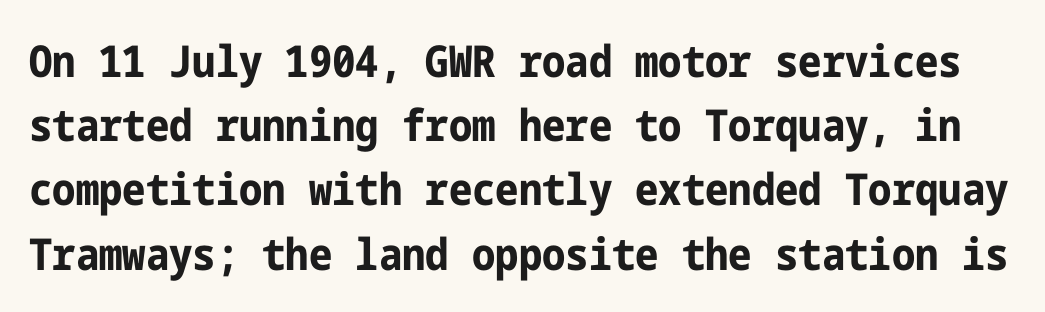
{"serif": "no", "italic": "no", "bold": "yes", "weight": "bold", "width": "condensed", "stroke_contrast": "low", "x_height": "medium", "underline": "no", "line_spacing": "normal", "line_spacing_ratio": 1.46, "letter_spacing": "normal", "letter_spacing_em": 0.0, "glyph_px": 44}
